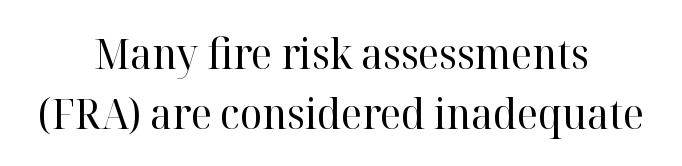
Q: Is the text bold? A: No.
Q: Is the text italic (slanted)? A: No, it is upright.
Q: Is the typeface a serif or a sans-serif typeface? A: Serif.
Q: Is the text underlined? A: No.
Q: How is the paragraph aligned? A: Centered.
Q: Is the spacing between letters normal or unusually wide? A: Normal.
Q: Is the spacing between lines tight, normal or loose? A: Normal.
Q: Width (condensed, normal, or wide)? A: Normal.
Q: Stroke contrast? A: High.
Q: x-height? A: Medium.
Q: Monospaced? A: No.
